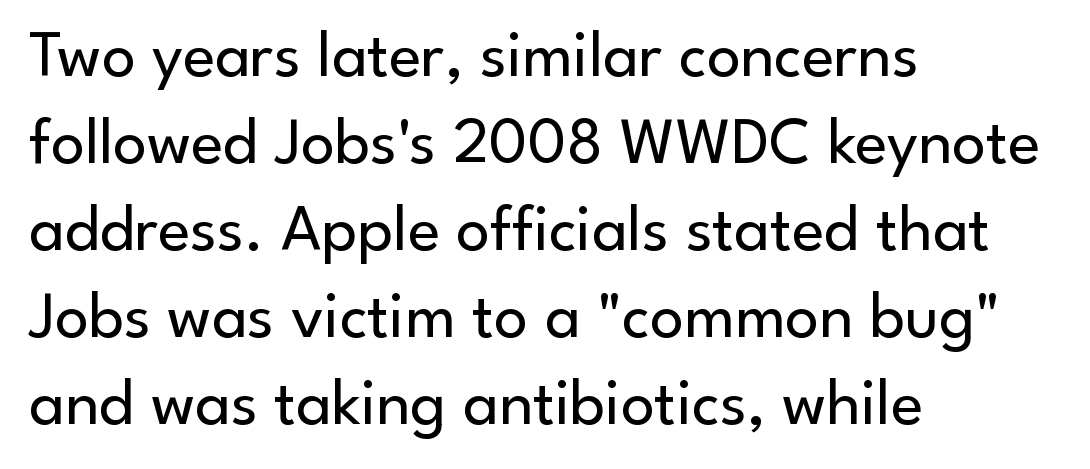
Q: Is the text bold? A: No.
Q: Is the text italic (slanted)? A: No, it is upright.
Q: Is the typeface a serif or a sans-serif typeface? A: Sans-serif.
Q: Is the text underlined? A: No.
Q: How is the paragraph aligned? A: Left-aligned.
Q: Is the spacing between letters normal or unusually wide? A: Normal.
Q: Is the spacing between lines tight, normal or loose? A: Normal.
Q: Width (condensed, normal, or wide)? A: Normal.
Q: Stroke contrast? A: Low.
Q: x-height? A: Small.
Q: Monospaced? A: No.
